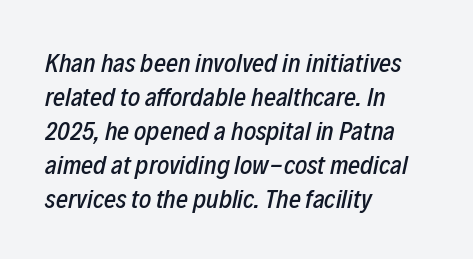
Q: Is the text italic (slanted)? A: Yes, it leans right by about 12 degrees.
Q: Is the text underlined? A: No.
Q: How is the paragraph aligned? A: Left-aligned.
Q: Is the spacing between letters normal or unusually wide? A: Normal.
Q: Is the spacing between lines tight, normal or loose? A: Normal.
